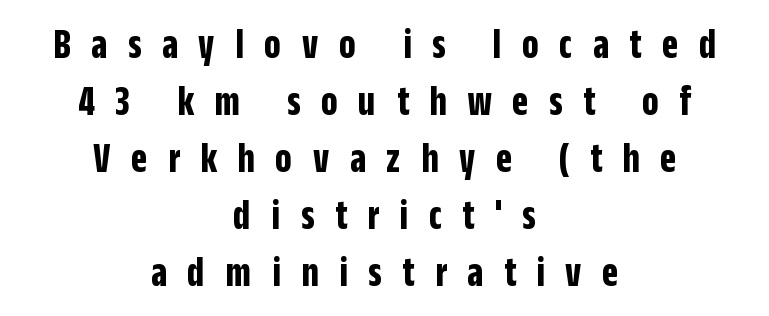
The image shows 42 px bold, condensed sans-serif type, upright; set centered, normal line spacing (1.36x), unusually wide letter spacing (+0.49 em), not underlined; low stroke contrast and a large x-height.
